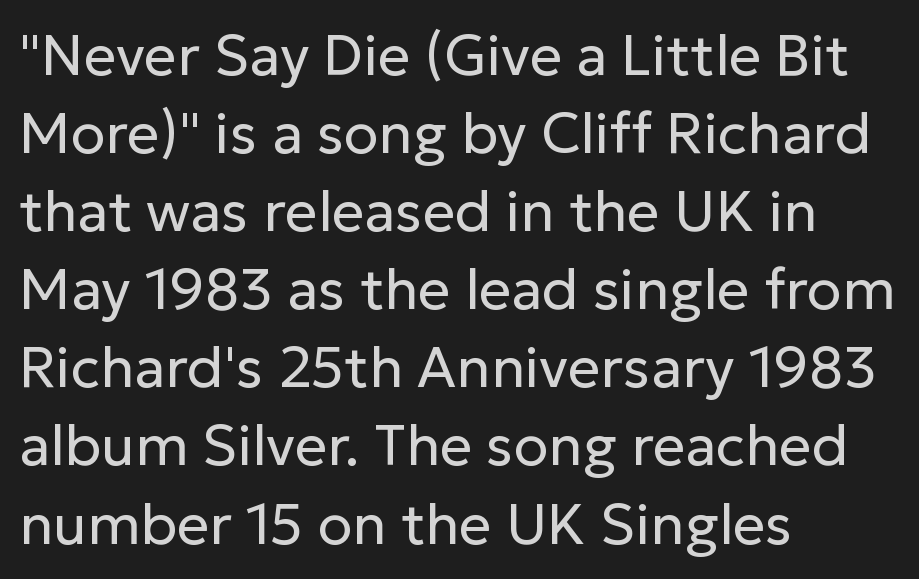
Q: Is the text bold? A: No.
Q: Is the text italic (slanted)? A: No, it is upright.
Q: Is the typeface a serif or a sans-serif typeface? A: Sans-serif.
Q: Is the text underlined? A: No.
Q: How is the paragraph aligned? A: Left-aligned.
Q: Is the spacing between letters normal or unusually wide? A: Normal.
Q: Is the spacing between lines tight, normal or loose? A: Normal.
Q: Width (condensed, normal, or wide)? A: Normal.
Q: Stroke contrast? A: Low.
Q: x-height? A: Medium.
Q: Monospaced? A: No.
